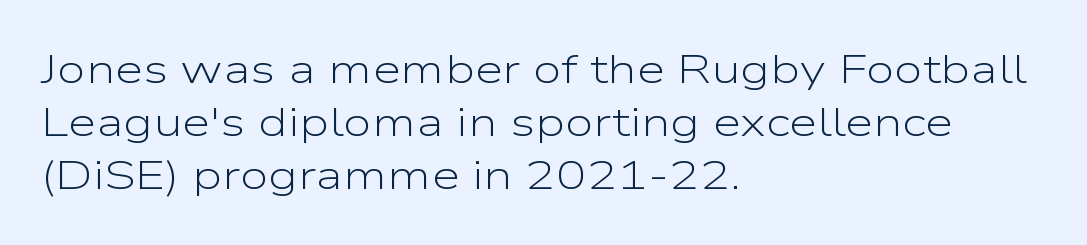
This block has exactly the height ordinary leading produces. Leftover space on each line is placed entirely after the last word. There is no visible air inserted between adjacent glyphs. The space beneath each line is pristine and unruled.
